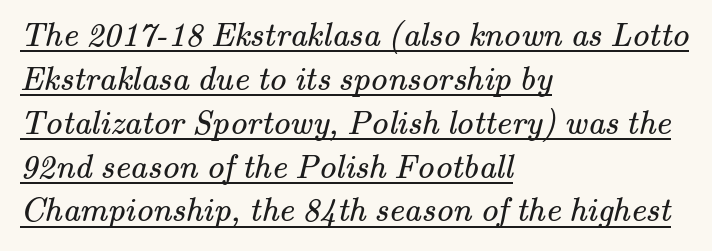
Q: Is the text bold? A: No.
Q: Is the typeface a serif or a sans-serif typeface? A: Serif.
Q: Is the text underlined? A: Yes.
Q: How is the paragraph aligned? A: Left-aligned.
Q: Is the spacing between letters normal or unusually wide? A: Normal.
Q: Is the spacing between lines tight, normal or loose? A: Normal.
Q: Width (condensed, normal, or wide)? A: Normal.
Q: Stroke contrast? A: Medium.
Q: x-height? A: Small.
Q: Monospaced? A: No.
